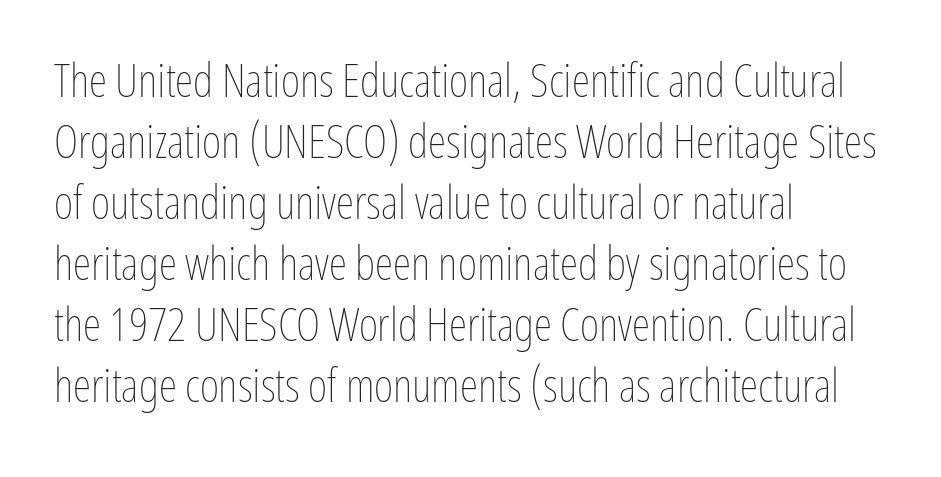
Do the letters lean? They stand straight. Letters have the restrained weight of plain body copy at most. Look at the tracking — it's just the regular setting, nothing added. The space between consecutive lines is moderate.
